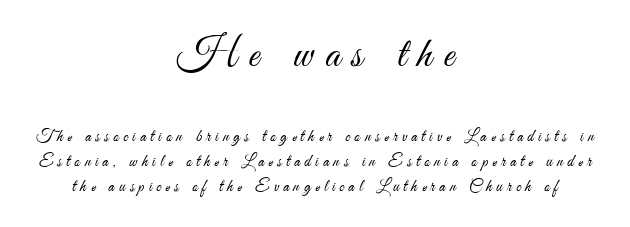
Q: Is the text bold? A: No.
Q: Is the text italic (slanted)? A: Yes.
Q: Is the typeface a serif or a sans-serif typeface? A: Sans-serif.
Q: Is the text underlined? A: No.
Q: How is the paragraph aligned? A: Centered.
Q: Is the spacing between letters normal or unusually wide? A: Unusually wide.
Q: Is the spacing between lines tight, normal or loose? A: Normal.
Q: Which block of text is set in a larger size, the first (top) or the second (bottom)? A: The first (top) one.
Q: Width (condensed, normal, or wide)? A: Condensed.
Q: Stroke contrast? A: Medium.
Q: x-height? A: Small.
Q: Monospaced? A: No.
